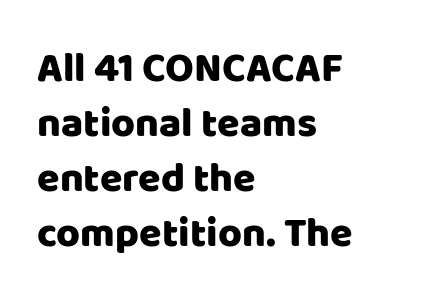
Q: Is the text italic (slanted)? A: No, it is upright.
Q: Is the typeface a serif or a sans-serif typeface? A: Sans-serif.
Q: Is the text underlined? A: No.
Q: How is the paragraph aligned? A: Left-aligned.
Q: Is the spacing between letters normal or unusually wide? A: Normal.
Q: Is the spacing between lines tight, normal or loose? A: Normal.
Q: Width (condensed, normal, or wide)? A: Normal.
Q: Stroke contrast? A: Low.
Q: x-height? A: Large.
Q: Monospaced? A: No.
